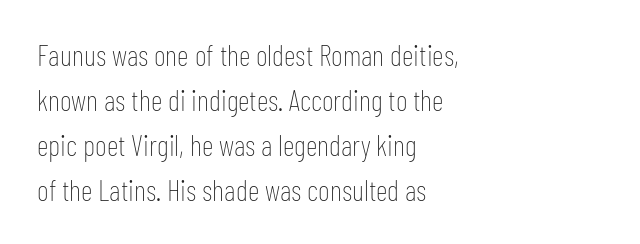
Teacher's note: observe the even left margin — that is flush-left alignment. Is the stroke heavy? The answer is a plain regular-or-lighter. Is this a fixed-width face? No — the glyphs have proportional, varying widths. The specimen reads as upright at a glance. How are the letters spaced? Ordinarily, with no added tracking. The string is rendered with underlining switched off.
